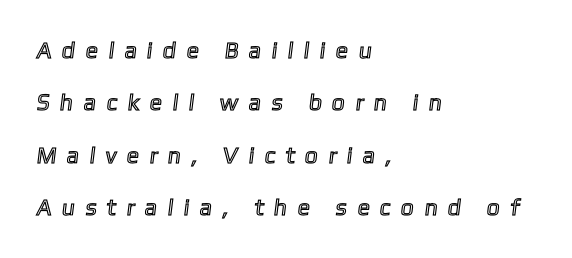
The image shows 23 px text type; set left-aligned, loose line spacing (2.28x), unusually wide letter spacing (+0.45 em), not underlined.
